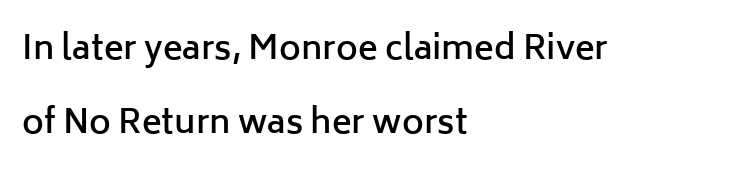
Q: Is the text bold? A: Semi-bold.
Q: Is the text italic (slanted)? A: No, it is upright.
Q: Is the typeface a serif or a sans-serif typeface? A: Sans-serif.
Q: Is the text underlined? A: No.
Q: How is the paragraph aligned? A: Left-aligned.
Q: Is the spacing between letters normal or unusually wide? A: Normal.
Q: Is the spacing between lines tight, normal or loose? A: Loose.
Q: Width (condensed, normal, or wide)? A: Normal.
Q: Stroke contrast? A: Low.
Q: x-height? A: Medium.
Q: Monospaced? A: No.
